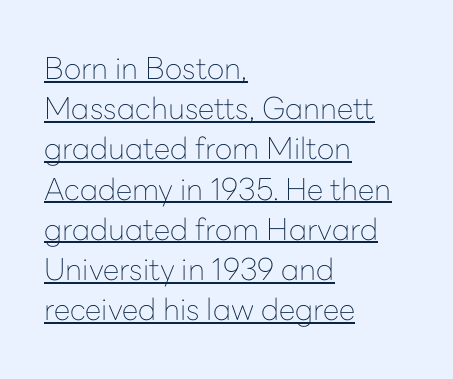
The image shows 30 px thin sans-serif type, upright; set left-aligned, normal line spacing (1.34x), normal letter spacing, underlined; low stroke contrast and a medium x-height.
